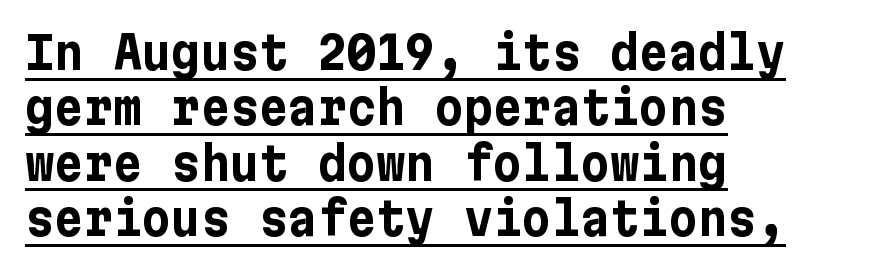
The image shows 45 px bold sans-serif type, upright; set left-aligned, line spacing 1.23x, normal letter spacing, underlined; low stroke contrast and a medium x-height.
